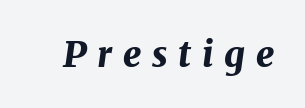
{"italic": "yes", "lean": "right", "slant_degrees": 8, "bold": "yes", "weight": "bold", "width": "normal", "stroke_contrast": "medium", "x_height": "medium", "monospaced": "no", "underline": "no", "letter_spacing": "wide", "letter_spacing_em": 0.3, "glyph_px": 36}
